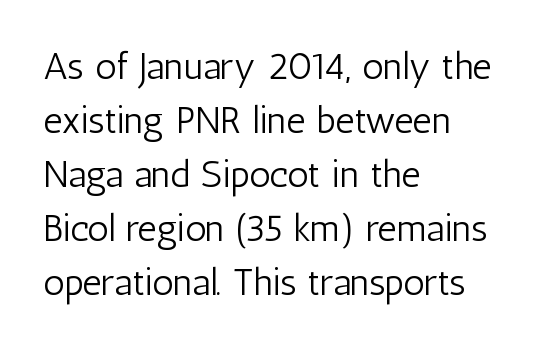
The image shows 38 px light, condensed sans-serif type, upright; set left-aligned, normal line spacing (1.42x), normal letter spacing, not underlined; low stroke contrast and a medium x-height.
